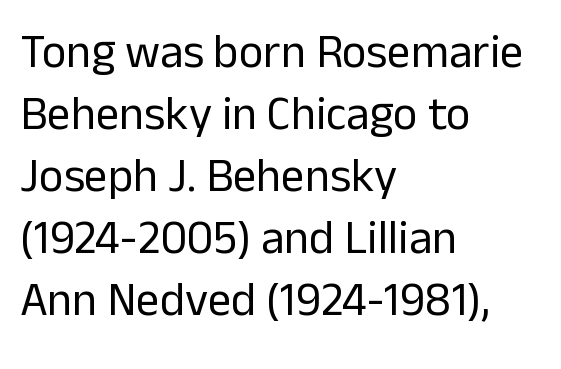
The image shows 47 px regular-weight sans-serif type, upright; set left-aligned, normal line spacing (1.32x), normal letter spacing, not underlined; low stroke contrast and a medium x-height.
